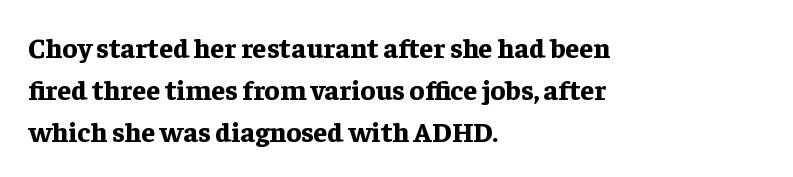
Q: Is the text bold? A: Yes.
Q: Is the text italic (slanted)? A: No, it is upright.
Q: Is the typeface a serif or a sans-serif typeface? A: Serif.
Q: Is the text underlined? A: No.
Q: How is the paragraph aligned? A: Left-aligned.
Q: Is the spacing between letters normal or unusually wide? A: Normal.
Q: Is the spacing between lines tight, normal or loose? A: Normal.
Q: Width (condensed, normal, or wide)? A: Normal.
Q: Stroke contrast? A: Low.
Q: x-height? A: Medium.
Q: Monospaced? A: No.
